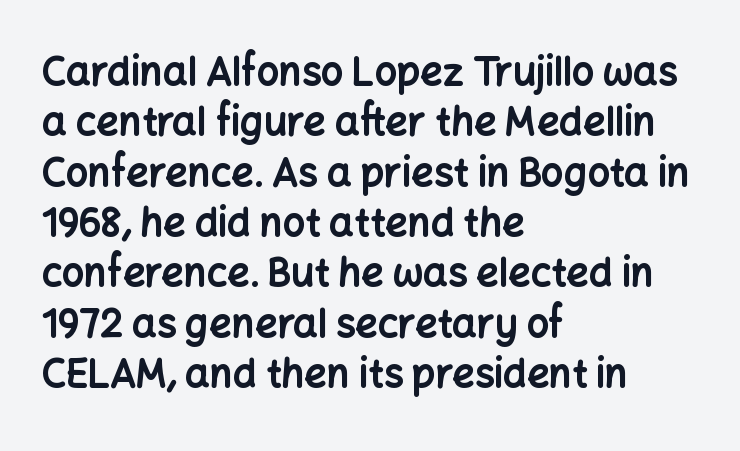
Q: Is the text bold? A: Yes.
Q: Is the text italic (slanted)? A: No, it is upright.
Q: Is the typeface a serif or a sans-serif typeface? A: Sans-serif.
Q: Is the text underlined? A: No.
Q: How is the paragraph aligned? A: Left-aligned.
Q: Is the spacing between letters normal or unusually wide? A: Normal.
Q: Is the spacing between lines tight, normal or loose? A: Normal.
Q: Width (condensed, normal, or wide)? A: Normal.
Q: Stroke contrast? A: Low.
Q: x-height? A: Medium.
Q: Monospaced? A: No.
